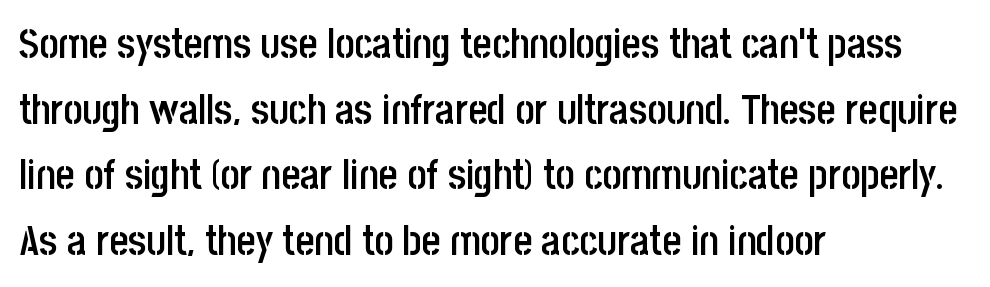
Q: Is the text bold? A: Semi-bold.
Q: Is the text italic (slanted)? A: No, it is upright.
Q: Is the typeface a serif or a sans-serif typeface? A: Sans-serif.
Q: Is the text underlined? A: No.
Q: How is the paragraph aligned? A: Left-aligned.
Q: Is the spacing between letters normal or unusually wide? A: Normal.
Q: Is the spacing between lines tight, normal or loose? A: Normal.
Q: Width (condensed, normal, or wide)? A: Condensed.
Q: Stroke contrast? A: Low.
Q: x-height? A: Large.
Q: Monospaced? A: No.
